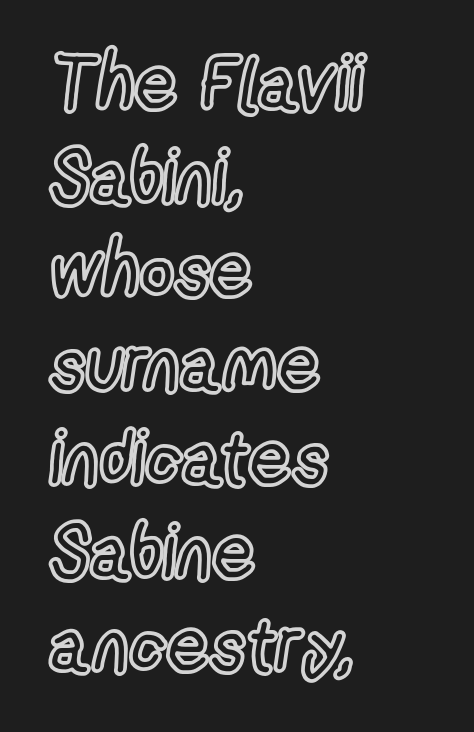
The image shows 75 px condensed type; set left-aligned, normal line spacing (1.25x), normal letter spacing, not underlined; a medium x-height.
